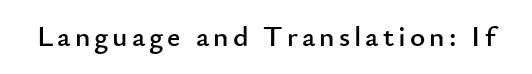
The image shows 29 px sans-serif type, upright; set not underlined; low stroke contrast and a small x-height.
